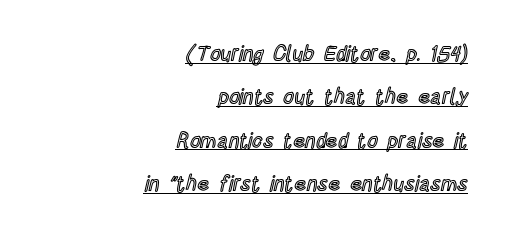
{"underline": "yes", "align": "right", "line_spacing": "loose", "line_spacing_ratio": 2.06, "letter_spacing": "normal", "letter_spacing_em": 0.0, "glyph_px": 21}
